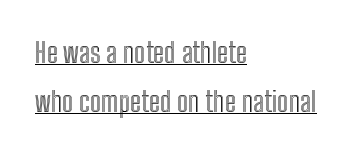
Q: Is the text italic (slanted)? A: No, it is upright.
Q: Is the text underlined? A: Yes.
Q: How is the paragraph aligned? A: Left-aligned.
Q: Is the spacing between letters normal or unusually wide? A: Normal.
Q: Width (condensed, normal, or wide)? A: Condensed.
Q: x-height? A: Medium.
Q: Monospaced? A: No.
